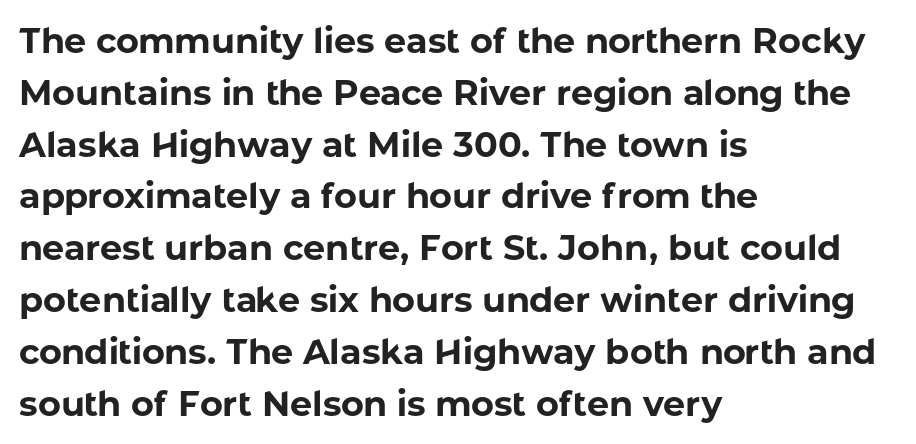
{"serif": "no", "italic": "no", "bold": "yes", "weight": "bold", "width": "normal", "stroke_contrast": "low", "x_height": "medium", "monospaced": "no", "underline": "no", "align": "left", "line_spacing": "normal", "line_spacing_ratio": 1.48, "letter_spacing": "normal", "letter_spacing_em": 0.0, "glyph_px": 35}
